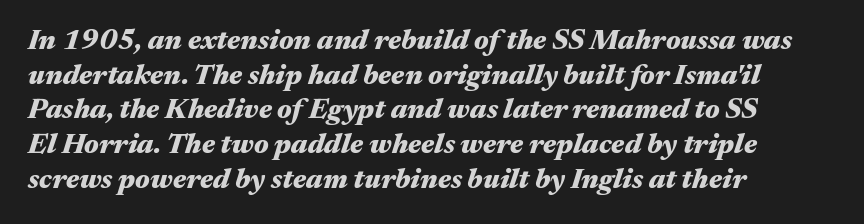
{"italic": "yes", "lean": "right", "slant_degrees": 17, "bold": "yes", "weight": "heavy", "width": "wide", "stroke_contrast": "medium", "x_height": "medium", "monospaced": "no", "underline": "no", "align": "left", "line_spacing_ratio": 1.24, "letter_spacing": "normal", "letter_spacing_em": 0.0, "glyph_px": 28}
